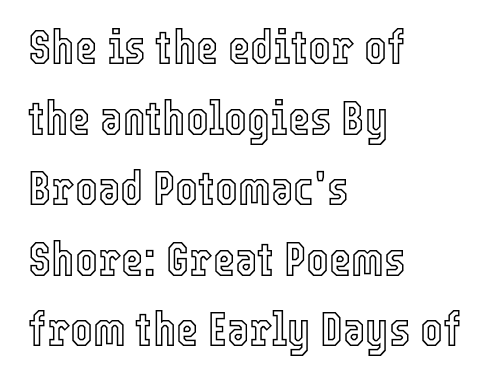
{"italic": "no", "width": "condensed", "x_height": "medium", "monospaced": "no", "underline": "no", "align": "left", "line_spacing": "normal", "line_spacing_ratio": 1.47, "letter_spacing": "normal", "letter_spacing_em": 0.0, "glyph_px": 48}
